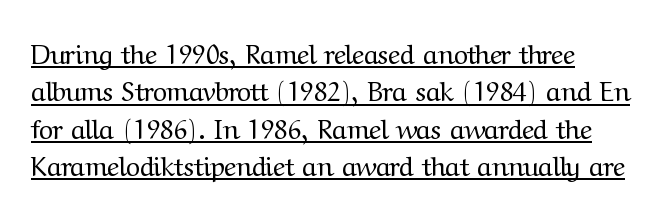
{"italic": "no", "bold": "no", "underline": "yes", "line_spacing": "normal", "line_spacing_ratio": 1.38, "letter_spacing": "normal", "letter_spacing_em": 0.0, "glyph_px": 27}
